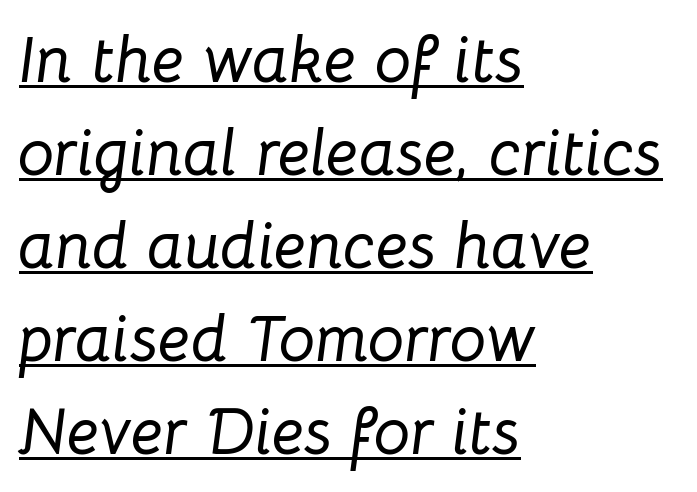
What's the leading like? Ordinary, nothing unusual. Proportional: the letters do not fall into vertical columns. One-word summary of the alignment: left. The whole block is typeset with a tilt. The letters sit at their default tracking, neither squeezed nor spread. Looks like someone drew a line under every word here.
